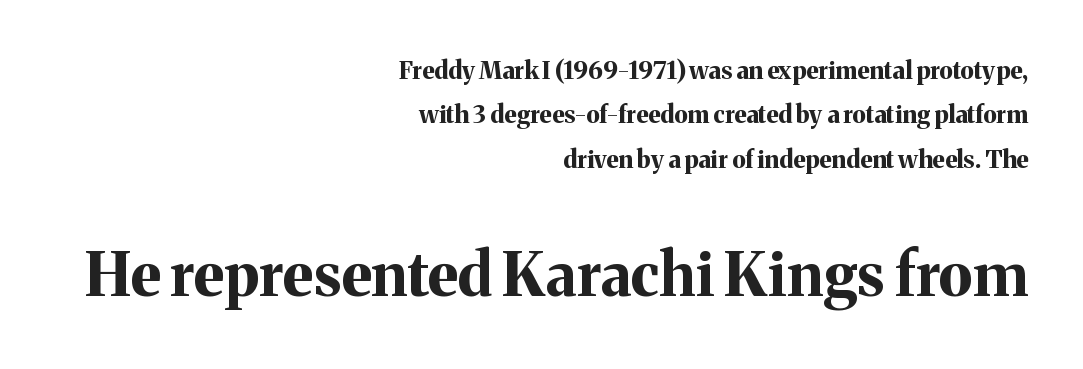
The image shows 60 px bold serif type, upright; set right-aligned, line spacing 1.85x, normal letter spacing, not underlined; the second (bottom) block is 2.5x larger; medium stroke contrast and a medium x-height.
